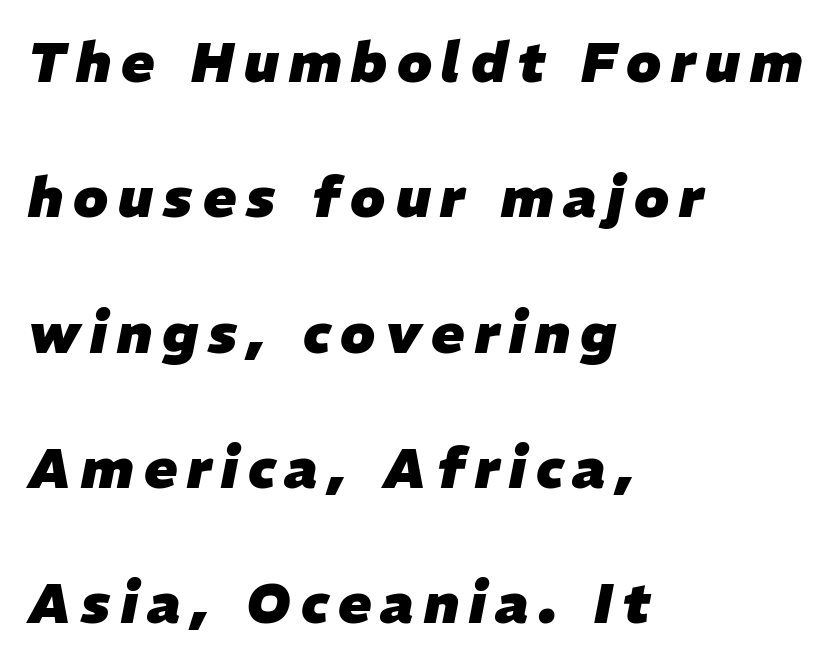
The image shows 55 px heavy type, italic (leaning right); set left-aligned, loose line spacing (2.46x), not underlined; low stroke contrast and a medium x-height.
